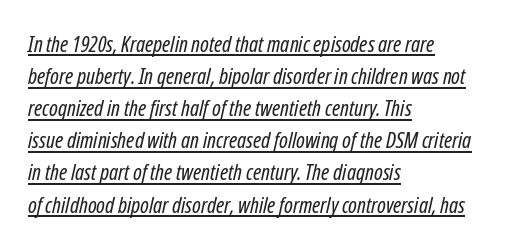
What decoration does the sample have? An underline. The rag falls on the right side of this text block. Regular leading. Short note: letters normally spaced. The face looks like a standard text weight, possibly lighter.
